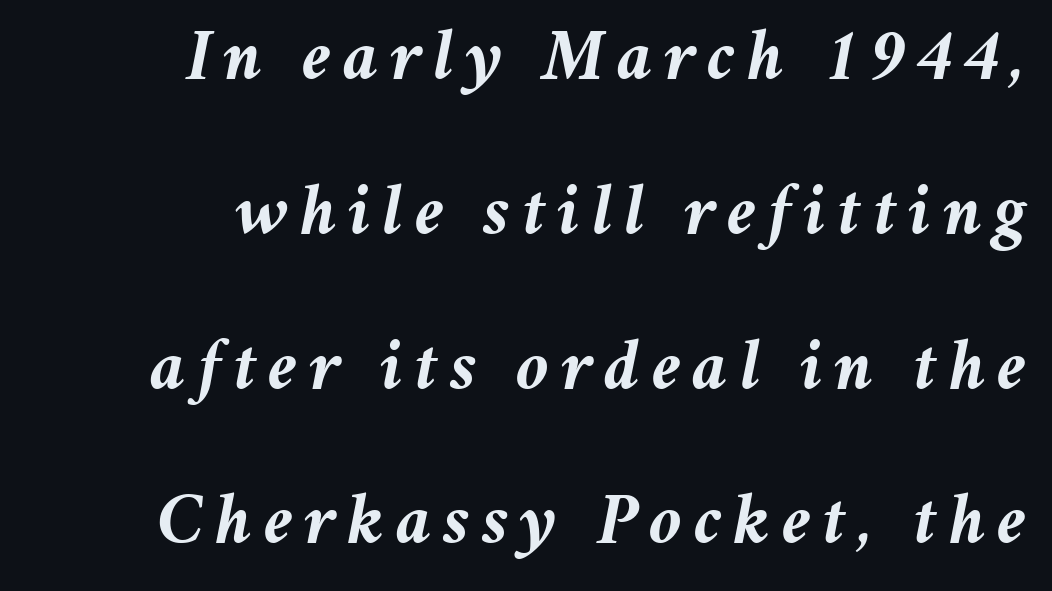
The image shows 73 px semibold type, italic (leaning right); set right-aligned, loose line spacing (2.12x), not underlined; medium stroke contrast and a medium x-height.
